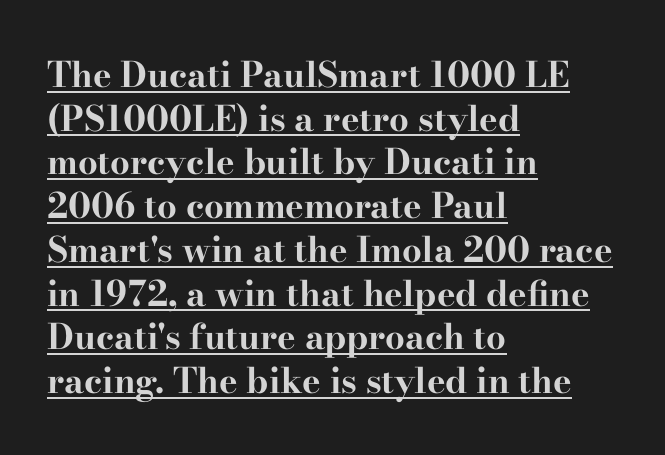
{"serif": "yes", "italic": "no", "bold": "yes", "weight": "bold", "width": "wide", "stroke_contrast": "high", "x_height": "small", "monospaced": "no", "underline": "yes", "align": "left", "line_spacing": "normal", "line_spacing_ratio": 1.25, "letter_spacing": "normal", "letter_spacing_em": 0.0, "glyph_px": 35}
